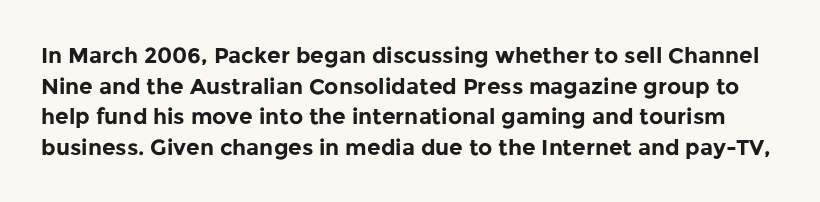
Evenly set lines give the paragraph a standard silhouette. Vertical strokes here are truly vertical. The space directly below the letters is spotless. How heavy is the stroke? Heavy — this is a bold. The rendering keeps characters at their native spacing.
